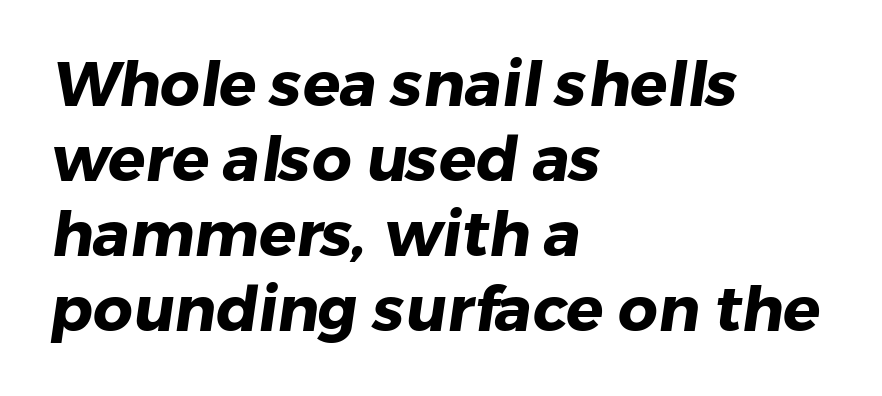
{"serif": "no", "bold": "yes", "weight": "heavy", "width": "normal", "stroke_contrast": "low", "x_height": "medium", "monospaced": "no", "underline": "no", "align": "left", "line_spacing_ratio": 1.21, "letter_spacing": "normal", "letter_spacing_em": 0.0, "glyph_px": 62}
